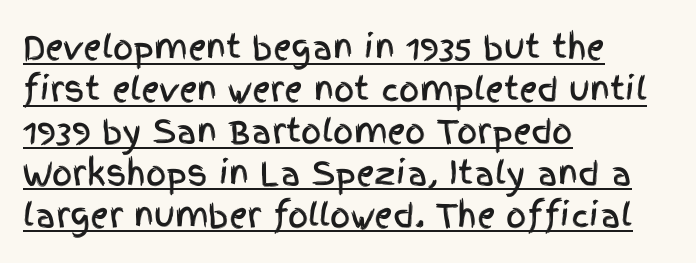
Q: Is the text italic (slanted)? A: No, it is upright.
Q: Is the typeface a serif or a sans-serif typeface? A: Sans-serif.
Q: Is the text underlined? A: Yes.
Q: How is the paragraph aligned? A: Left-aligned.
Q: Is the spacing between letters normal or unusually wide? A: Normal.
Q: Is the spacing between lines tight, normal or loose? A: Normal.
Q: Width (condensed, normal, or wide)? A: Condensed.
Q: x-height? A: Large.
Q: Monospaced? A: No.
